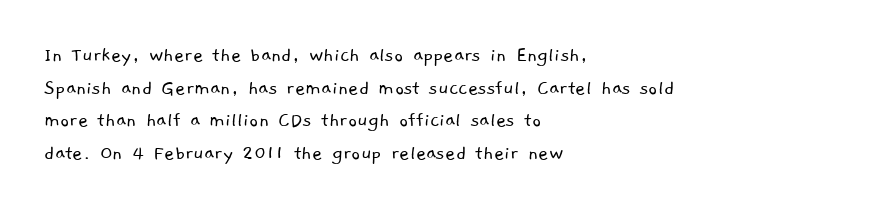
You could call the tracking neutral — neither tight nor loose. Counters stay open thanks to moderate or lighter strokes. Compared with typical paragraphs, the rows here are spaced about the same. Plain, unruled lines of type.
